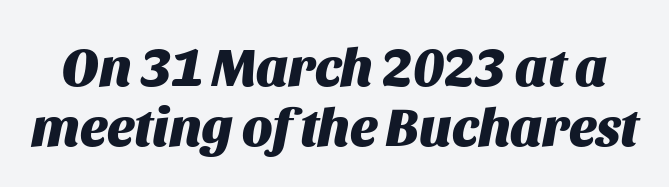
The image shows 54 px heavy type, italic (leaning right); set tight line spacing (1.12x), normal letter spacing, not underlined; medium stroke contrast and a large x-height.
